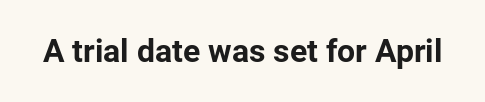
The image shows 32 px bold sans-serif type, upright; set normal letter spacing, not underlined; low stroke contrast and a medium x-height.
